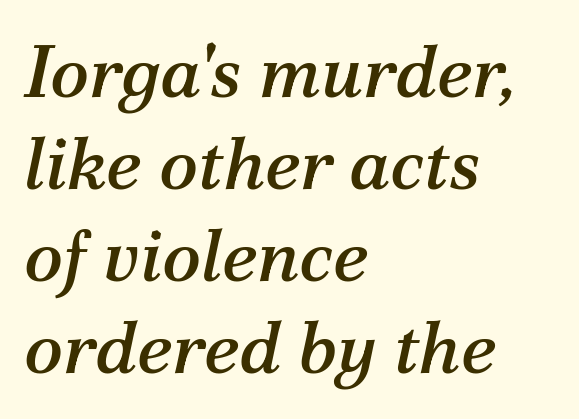
Q: Is the text italic (slanted)? A: Yes, it leans right by about 12 degrees.
Q: Is the typeface a serif or a sans-serif typeface? A: Serif.
Q: Is the text underlined? A: No.
Q: How is the paragraph aligned? A: Left-aligned.
Q: Is the spacing between letters normal or unusually wide? A: Normal.
Q: Is the spacing between lines tight, normal or loose? A: Normal.
Q: Width (condensed, normal, or wide)? A: Normal.
Q: Stroke contrast? A: Medium.
Q: x-height? A: Medium.
Q: Monospaced? A: No.
